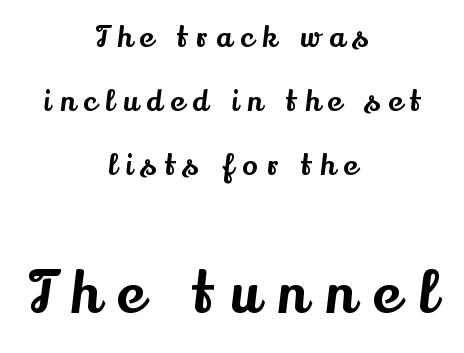
{"serif": "yes", "width": "normal", "stroke_contrast": "medium", "x_height": "small", "monospaced": "no", "underline": "no", "align": "center", "line_spacing": "loose", "line_spacing_ratio": 2.28, "letter_spacing": "wide", "letter_spacing_em": 0.32, "larger_block": "second", "size_ratio": 2.04, "glyph_px": 57}
